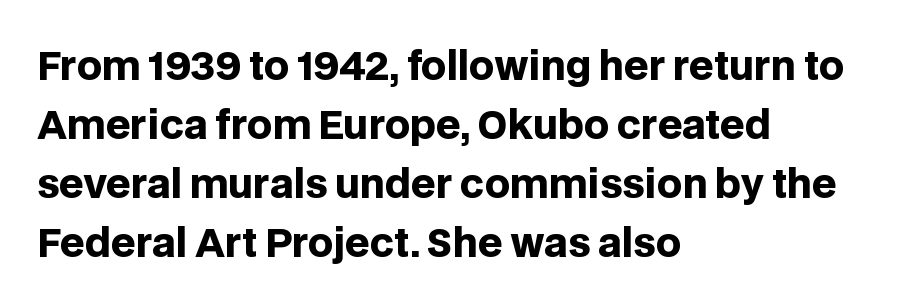
Q: Is the text bold? A: Yes.
Q: Is the text italic (slanted)? A: No, it is upright.
Q: Is the typeface a serif or a sans-serif typeface? A: Sans-serif.
Q: Is the text underlined? A: No.
Q: How is the paragraph aligned? A: Left-aligned.
Q: Is the spacing between letters normal or unusually wide? A: Normal.
Q: Is the spacing between lines tight, normal or loose? A: Normal.
Q: Width (condensed, normal, or wide)? A: Normal.
Q: Stroke contrast? A: Low.
Q: x-height? A: Large.
Q: Monospaced? A: No.
